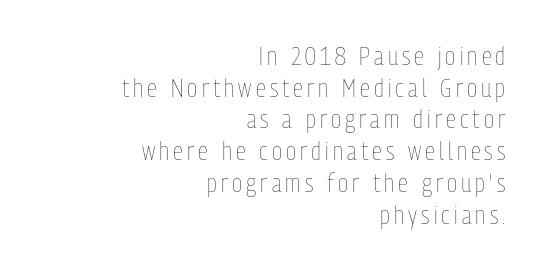
The image shows 26 px text type, upright; set right-aligned, line spacing 1.22x, not underlined.
